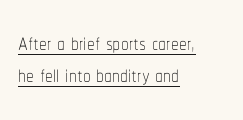
Characters follow at the spacing the type designer built in. The type sits square on the baseline with zero lean. The face used here is proportionally spaced, like ordinary book or web type. Students, observe the line beneath the letters — that is underlining. The rendering anchors every line to the left-hand side. This reads as an unemphasized weight, regular at the heaviest.
